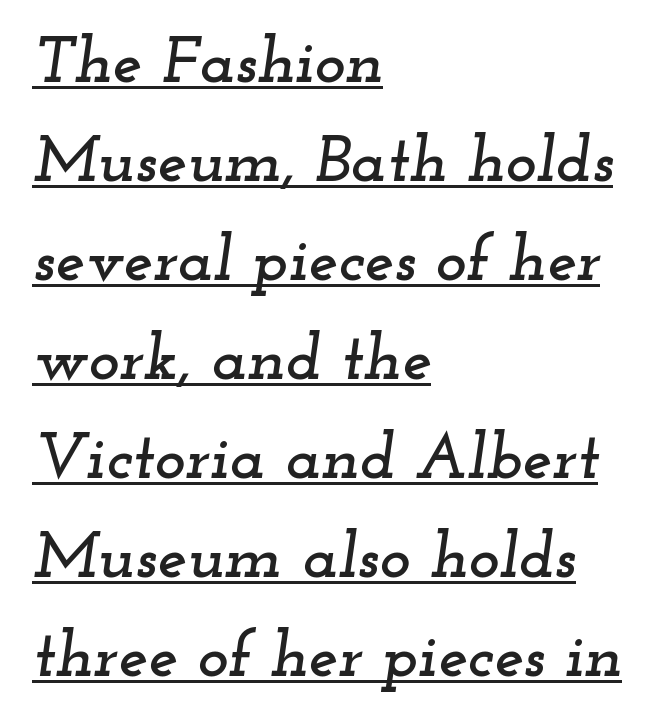
{"serif": "yes", "italic": "yes", "lean": "right", "slant_degrees": 12, "width": "wide", "stroke_contrast": "low", "x_height": "small", "monospaced": "no", "underline": "yes", "align": "left", "line_spacing": "normal", "line_spacing_ratio": 1.5, "letter_spacing": "normal", "letter_spacing_em": 0.0, "glyph_px": 66}
